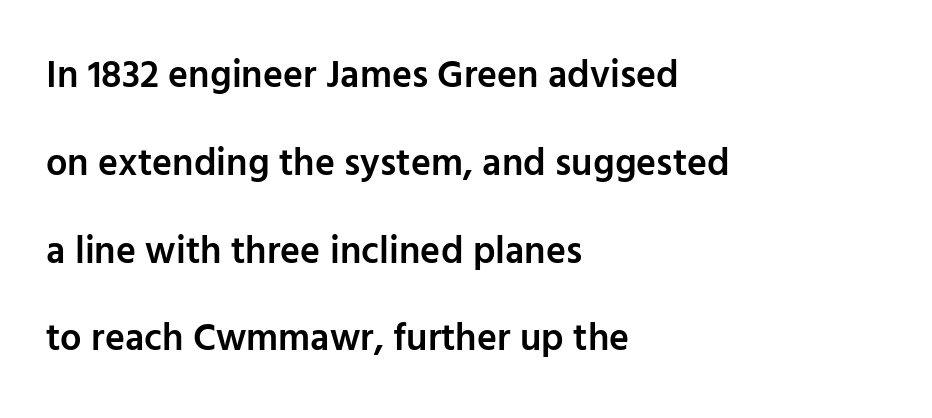
The image shows 38 px semibold sans-serif type, upright; set left-aligned, loose line spacing (2.31x), normal letter spacing, not underlined; low stroke contrast and a medium x-height.
